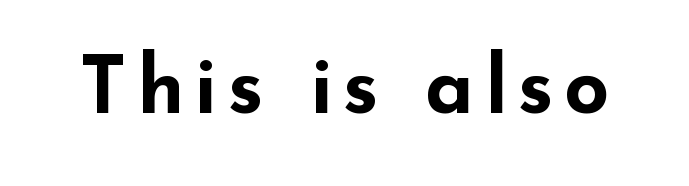
{"serif": "no", "italic": "no", "bold": "yes", "weight": "bold", "width": "wide", "stroke_contrast": "low", "x_height": "small", "monospaced": "no", "underline": "no", "glyph_px": 80}
